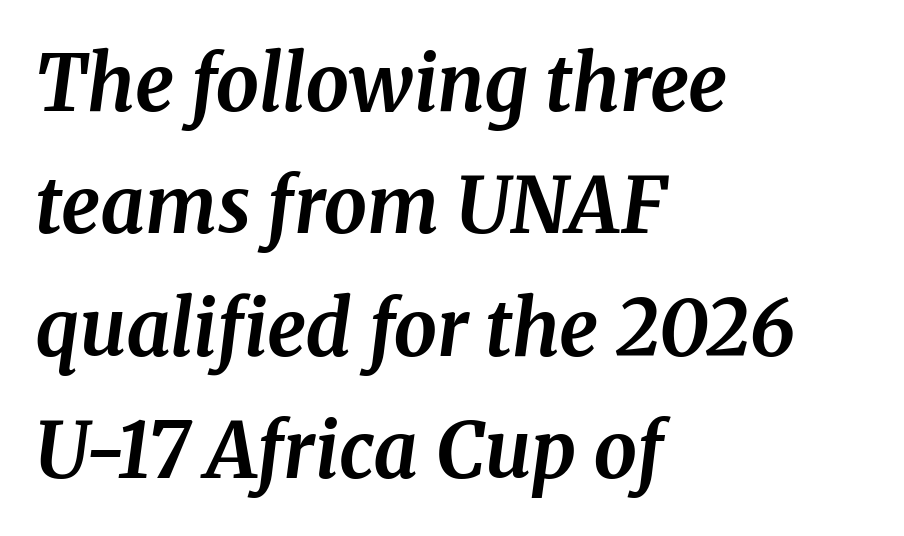
The image shows 77 px bold serif type, italic (leaning right); set left-aligned, normal line spacing (1.59x), normal letter spacing, not underlined; medium stroke contrast and a medium x-height.
